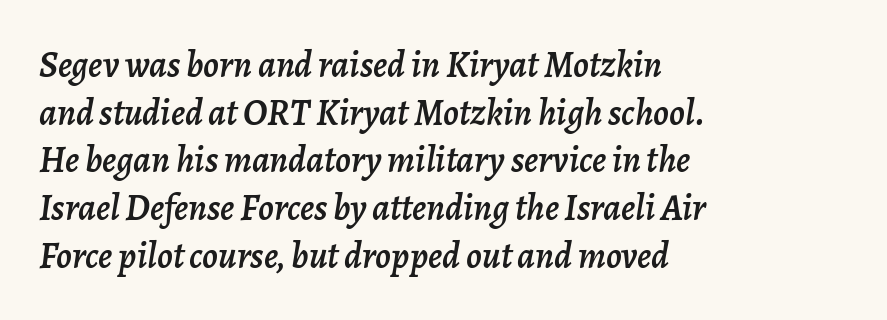
Q: Is the text italic (slanted)? A: Yes, it leans right by about 7 degrees.
Q: Is the text underlined? A: No.
Q: How is the paragraph aligned? A: Left-aligned.
Q: Is the spacing between letters normal or unusually wide? A: Normal.
Q: Is the spacing between lines tight, normal or loose? A: Normal.
Q: Width (condensed, normal, or wide)? A: Normal.
Q: Stroke contrast? A: Low.
Q: x-height? A: Medium.
Q: Monospaced? A: No.
